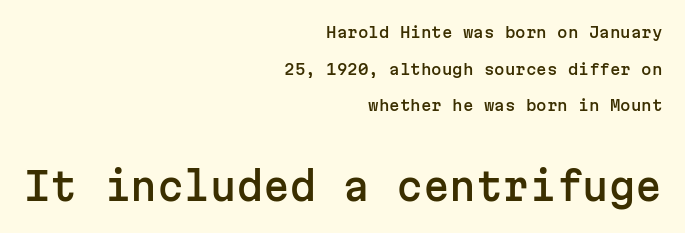
The image shows 38 px sans-serif type, upright, monospaced; set right-aligned, loose line spacing (2.44x), normal letter spacing, not underlined; the second (bottom) block is 2.53x larger; low stroke contrast and a medium x-height.
